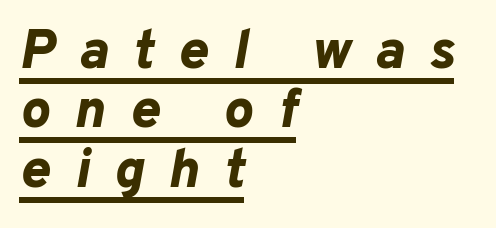
{"italic": "yes", "lean": "right", "slant_degrees": 10, "bold": "yes", "weight": "bold", "width": "normal", "stroke_contrast": "low", "x_height": "medium", "monospaced": "no", "underline": "yes", "align": "left", "line_spacing": "tight", "line_spacing_ratio": 1.08, "letter_spacing": "wide", "letter_spacing_em": 0.45, "glyph_px": 55}
